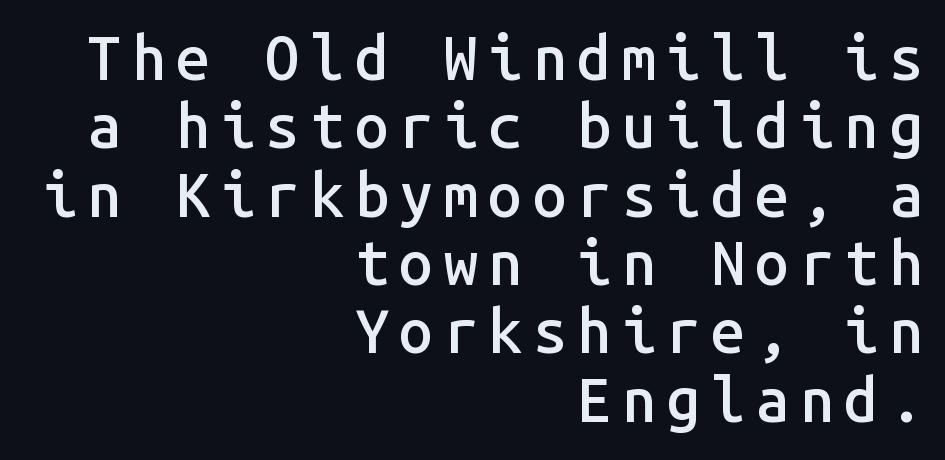
{"serif": "no", "italic": "no", "bold": "semi", "weight": "semibold", "width": "normal", "stroke_contrast": "low", "x_height": "medium", "monospaced": "yes", "underline": "no", "align": "right", "line_spacing": "tight", "line_spacing_ratio": 1.12, "glyph_px": 61}
